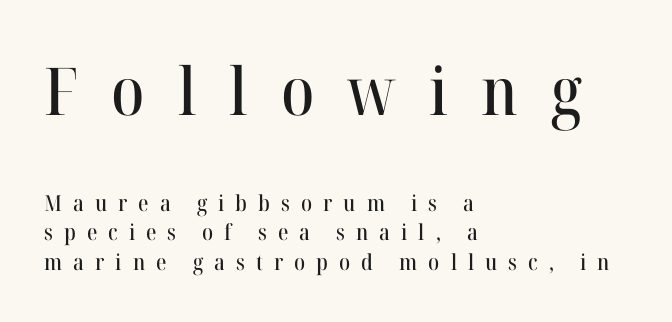
{"serif": "yes", "italic": "no", "width": "normal", "stroke_contrast": "high", "x_height": "medium", "monospaced": "no", "underline": "no", "align": "left", "line_spacing": "normal", "line_spacing_ratio": 1.36, "letter_spacing": "wide", "letter_spacing_em": 0.5, "larger_block": "first", "size_ratio": 3.0, "glyph_px": 66}
